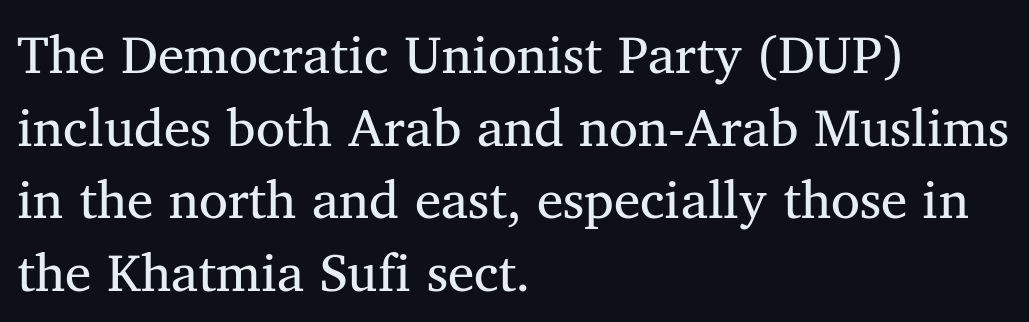
{"serif": "yes", "bold": "no", "weight": "regular", "width": "normal", "stroke_contrast": "medium", "x_height": "medium", "monospaced": "no", "underline": "no", "align": "left", "line_spacing": "normal", "line_spacing_ratio": 1.37, "letter_spacing": "normal", "letter_spacing_em": 0.0, "glyph_px": 53}
